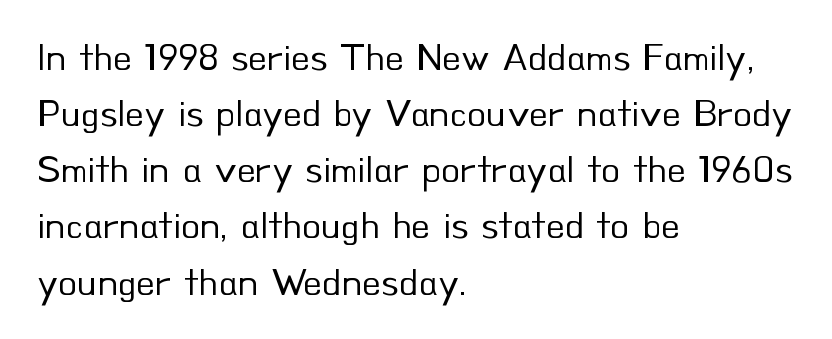
{"serif": "no", "italic": "no", "bold": "no", "weight": "regular", "width": "normal", "stroke_contrast": "low", "x_height": "small", "monospaced": "no", "underline": "no", "align": "left", "line_spacing": "normal", "line_spacing_ratio": 1.44, "letter_spacing": "normal", "letter_spacing_em": 0.0, "glyph_px": 39}
